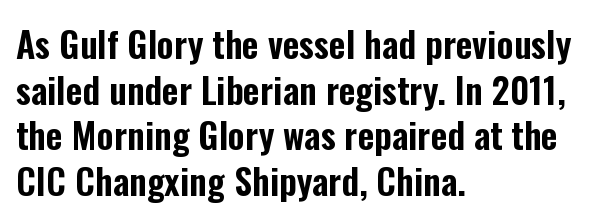
The image shows 36 px condensed sans-serif type, upright; set left-aligned, normal line spacing (1.27x), normal letter spacing, not underlined; low stroke contrast and a medium x-height.
